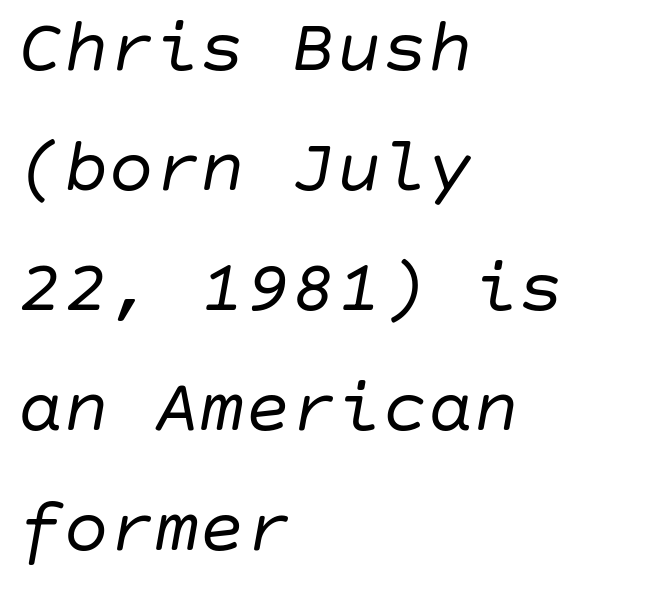
The image shows 76 px regular-weight type, italic (leaning right); set left-aligned, normal line spacing (1.58x), normal letter spacing, not underlined; low stroke contrast and a large x-height.
